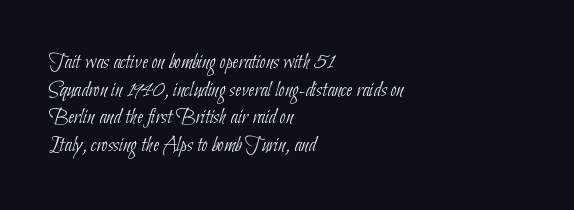
Q: Is the text bold? A: No.
Q: Is the text underlined? A: No.
Q: How is the paragraph aligned? A: Left-aligned.
Q: Is the spacing between letters normal or unusually wide? A: Normal.
Q: Is the spacing between lines tight, normal or loose? A: Normal.
